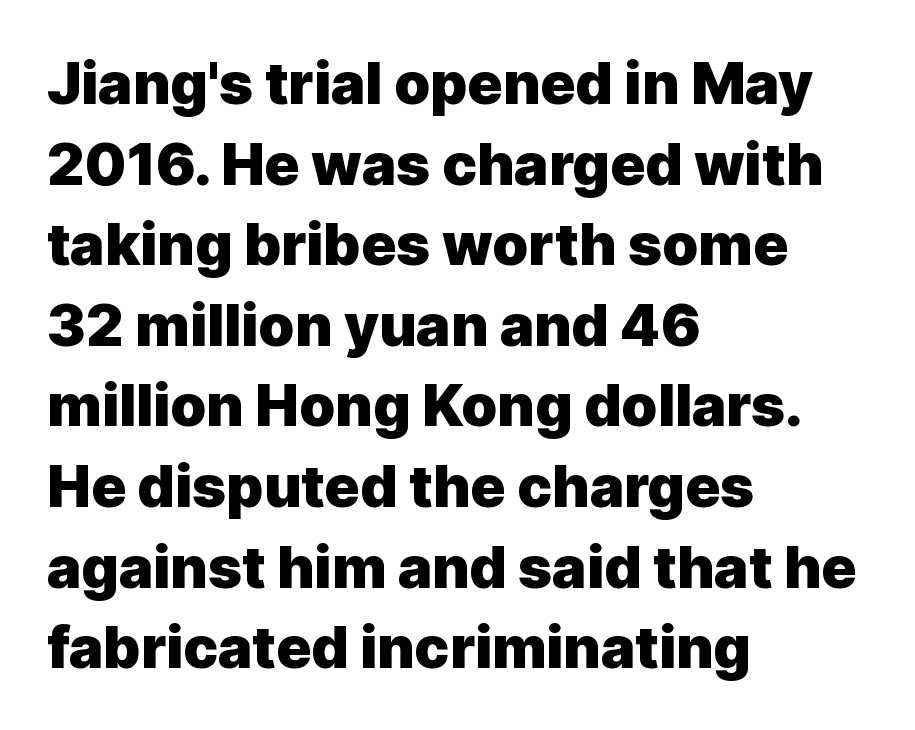
{"serif": "no", "italic": "no", "bold": "yes", "weight": "heavy", "width": "normal", "x_height": "medium", "monospaced": "no", "underline": "no", "align": "left", "line_spacing": "normal", "line_spacing_ratio": 1.39, "letter_spacing": "normal", "letter_spacing_em": 0.0, "glyph_px": 58}
